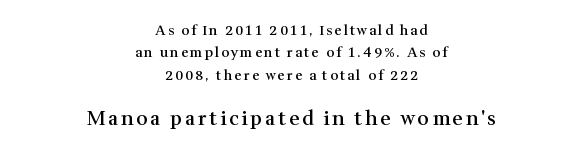
{"italic": "no", "bold": "semi", "underline": "no", "align": "center", "line_spacing": "normal", "line_spacing_ratio": 1.6, "larger_block": "second", "size_ratio": 1.43, "glyph_px": 20}
